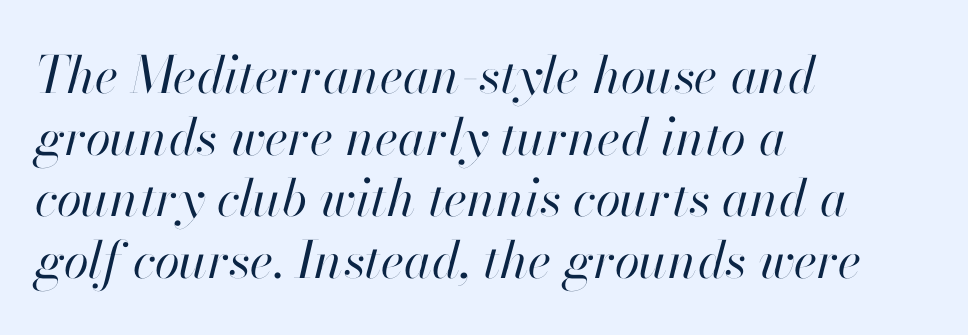
{"italic": "yes", "lean": "right", "slant_degrees": 13, "bold": "no", "weight": "regular", "width": "normal", "stroke_contrast": "high", "x_height": "small", "monospaced": "no", "underline": "no", "align": "left", "line_spacing_ratio": 1.21, "letter_spacing": "normal", "letter_spacing_em": 0.0, "glyph_px": 51}
